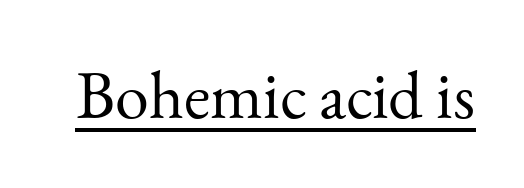
{"serif": "yes", "italic": "no", "bold": "no", "weight": "light", "width": "normal", "stroke_contrast": "medium", "x_height": "small", "monospaced": "no", "underline": "yes", "letter_spacing": "normal", "letter_spacing_em": 0.0, "glyph_px": 68}
